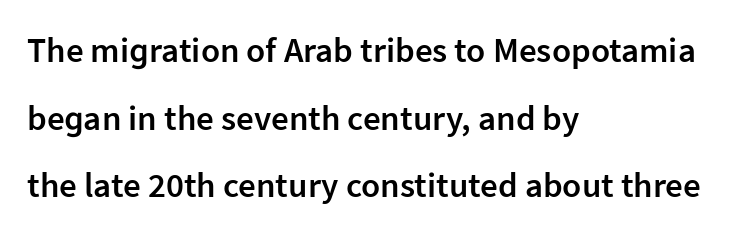
Reading down the block, your eye returns to a fixed left position each line. Varying glyph widths throughout — classic text-font behaviour. The font's upright variant was chosen for this text. Characters follow at the spacing the type designer built in. What kind of face is this? One without serifs — a sans.
